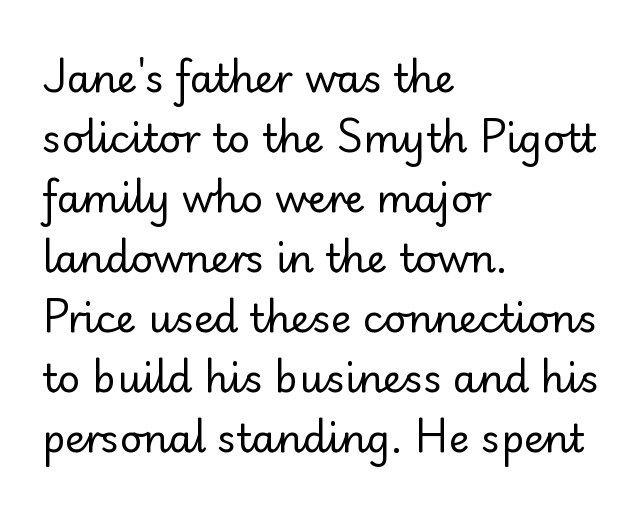
{"serif": "no", "italic": "no", "bold": "no", "weight": "regular", "width": "normal", "stroke_contrast": "low", "x_height": "small", "monospaced": "no", "underline": "no", "align": "left", "line_spacing": "normal", "line_spacing_ratio": 1.54, "letter_spacing": "normal", "letter_spacing_em": 0.0, "glyph_px": 39}
